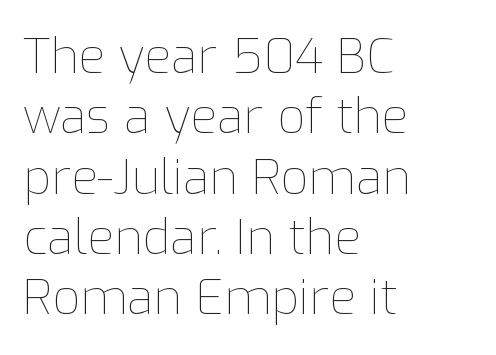
{"italic": "no", "bold": "no", "weight": "thin", "width": "normal", "stroke_contrast": "low", "x_height": "medium", "monospaced": "no", "underline": "no", "align": "left", "line_spacing_ratio": 1.23, "letter_spacing": "normal", "letter_spacing_em": 0.0, "glyph_px": 49}
